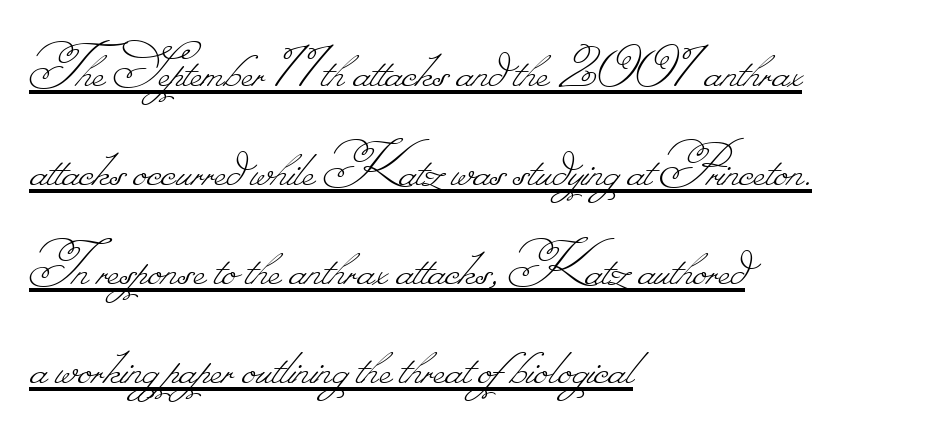
{"bold": "no", "weight": "thin", "width": "normal", "stroke_contrast": "low", "monospaced": "no", "underline": "yes", "align": "left", "line_spacing": "normal", "line_spacing_ratio": 1.5, "letter_spacing": "normal", "letter_spacing_em": 0.0, "glyph_px": 66}
